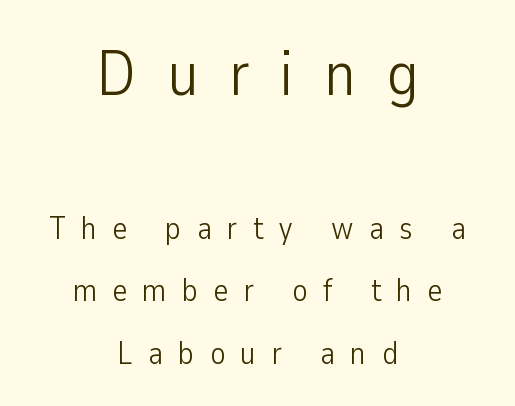
{"serif": "no", "italic": "no", "bold": "no", "weight": "light", "width": "condensed", "stroke_contrast": "low", "x_height": "medium", "monospaced": "no", "underline": "no", "align": "center", "line_spacing": "loose", "line_spacing_ratio": 1.95, "letter_spacing": "wide", "letter_spacing_em": 0.48, "larger_block": "first", "size_ratio": 2.0, "glyph_px": 64}
